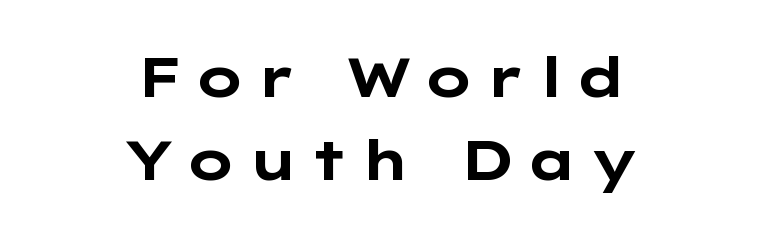
{"serif": "no", "italic": "no", "bold": "yes", "weight": "bold", "width": "wide", "stroke_contrast": "low", "x_height": "medium", "monospaced": "no", "underline": "no", "align": "center", "line_spacing": "normal", "line_spacing_ratio": 1.49, "glyph_px": 56}
